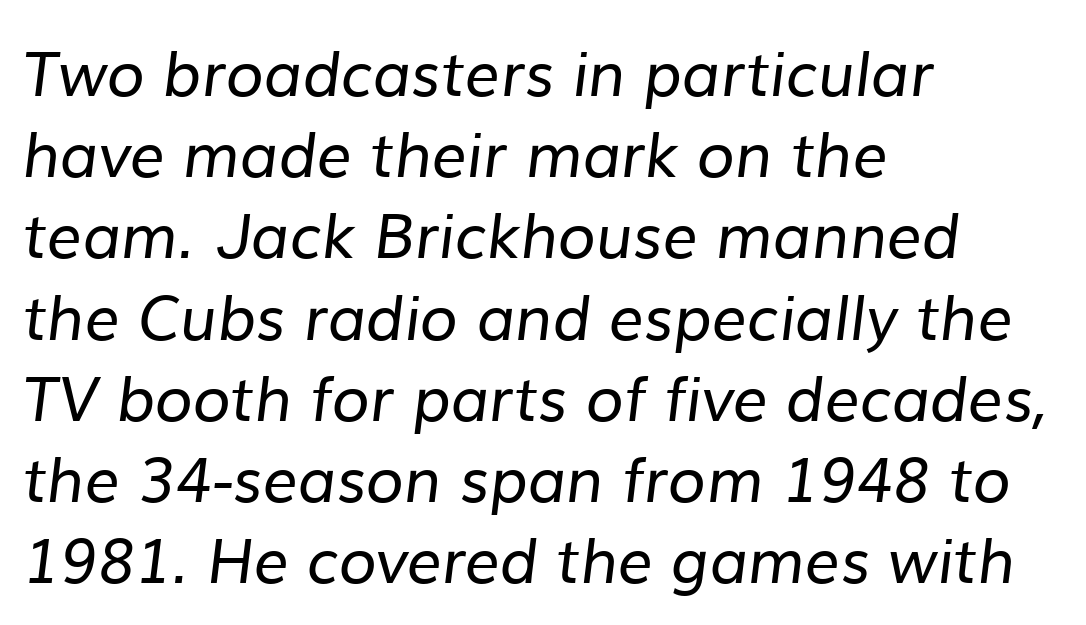
The image shows 62 px regular-weight sans-serif type; set left-aligned, normal line spacing (1.31x), normal letter spacing, not underlined; low stroke contrast and a medium x-height.
